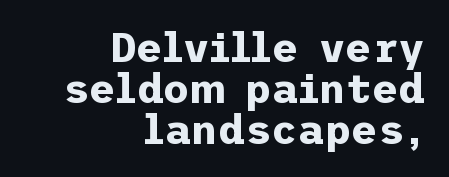
The image shows 41 px bold sans-serif type, upright; set right-aligned, tight line spacing (1.0x), normal letter spacing, not underlined; low stroke contrast and a medium x-height.
